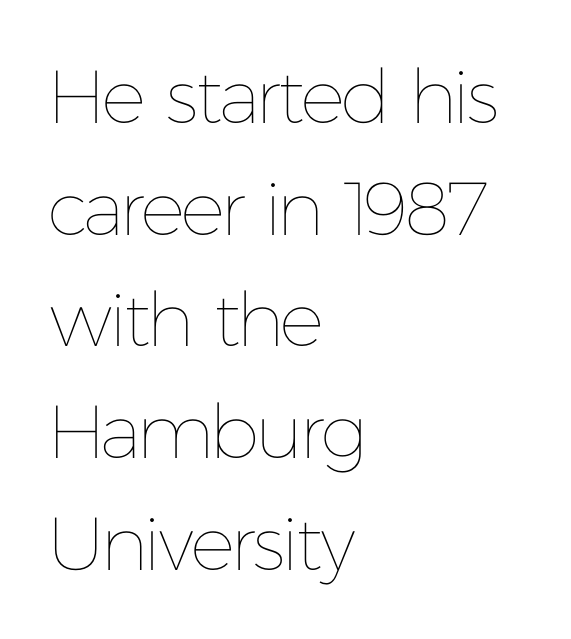
The image shows 75 px thin type, upright; set left-aligned, normal line spacing (1.49x), normal letter spacing, not underlined; low stroke contrast and a medium x-height.
